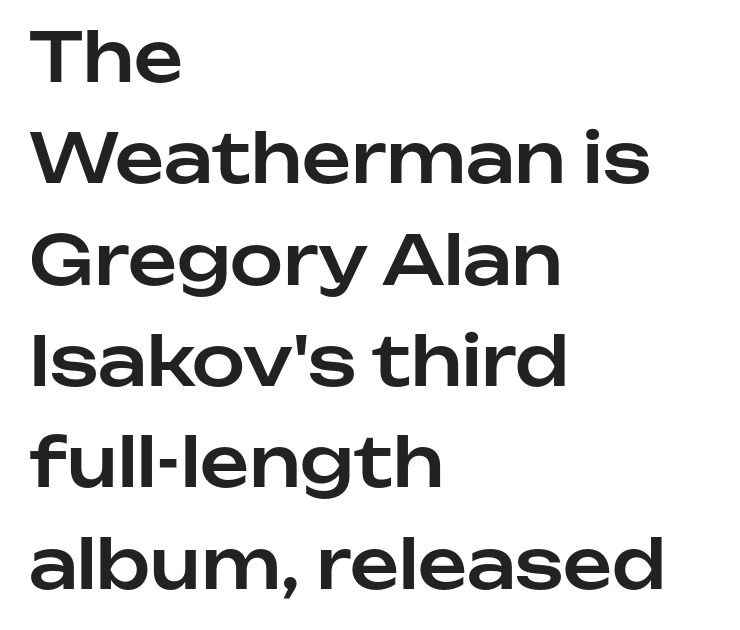
Q: Is the text italic (slanted)? A: No, it is upright.
Q: Is the typeface a serif or a sans-serif typeface? A: Sans-serif.
Q: Is the text underlined? A: No.
Q: How is the paragraph aligned? A: Left-aligned.
Q: Is the spacing between letters normal or unusually wide? A: Normal.
Q: Is the spacing between lines tight, normal or loose? A: Normal.
Q: Width (condensed, normal, or wide)? A: Normal.
Q: Stroke contrast? A: Low.
Q: x-height? A: Medium.
Q: Monospaced? A: No.
